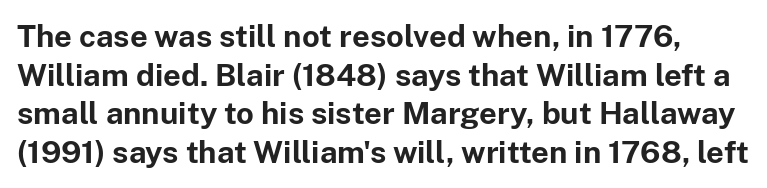
Is this a sans? Yes — the strokes have no serifs. The specimen omits any rule beneath the text block's lines. Varying glyph widths throughout — classic text-font behaviour. Designer's note — italics off, roman on. Caption: standard tracking, unaltered. Every letter is thick-stroked: bold, no question.
